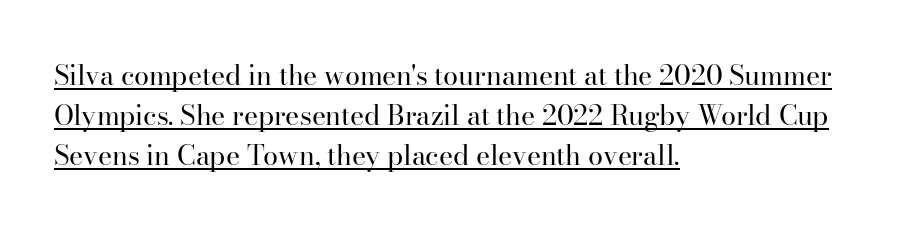
Q: Is the text bold? A: No.
Q: Is the text italic (slanted)? A: No, it is upright.
Q: Is the text underlined? A: Yes.
Q: How is the paragraph aligned? A: Left-aligned.
Q: Is the spacing between letters normal or unusually wide? A: Normal.
Q: Is the spacing between lines tight, normal or loose? A: Normal.
